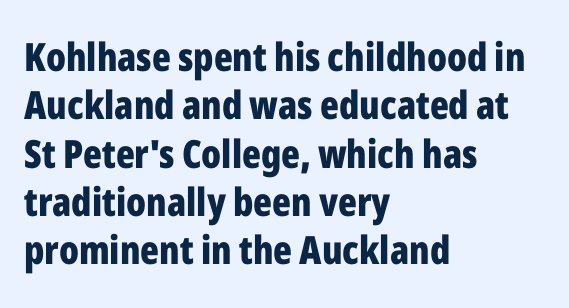
{"serif": "no", "italic": "no", "bold": "yes", "weight": "bold", "width": "condensed", "stroke_contrast": "low", "x_height": "medium", "monospaced": "no", "underline": "no", "align": "left", "line_spacing_ratio": 1.24, "letter_spacing": "normal", "letter_spacing_em": 0.0, "glyph_px": 39}
